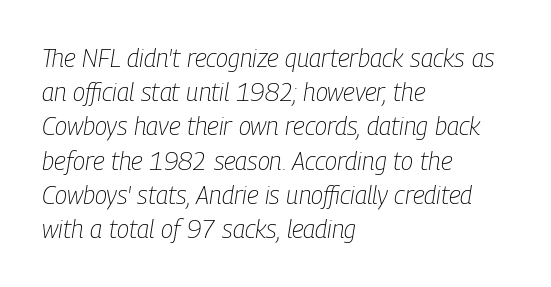
The image shows 25 px text type, italic (leaning right); set left-aligned, normal line spacing (1.37x), normal letter spacing, not underlined.
